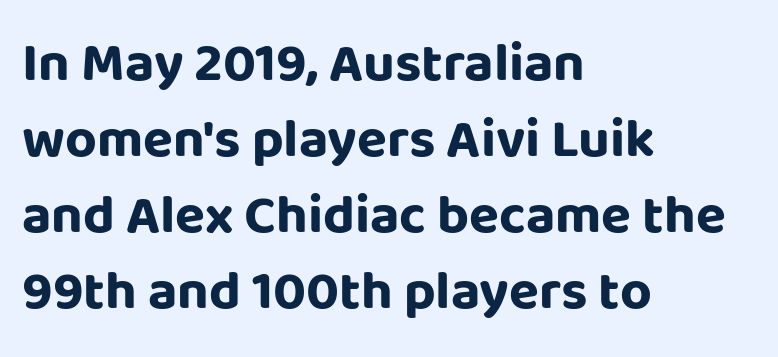
{"serif": "no", "italic": "no", "bold": "yes", "weight": "bold", "width": "normal", "stroke_contrast": "low", "x_height": "large", "monospaced": "no", "underline": "no", "align": "left", "line_spacing": "normal", "line_spacing_ratio": 1.38, "letter_spacing": "normal", "letter_spacing_em": 0.0, "glyph_px": 55}
